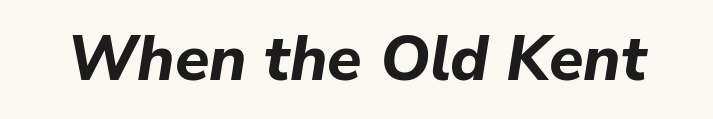
Q: Is the text bold? A: Yes.
Q: Is the text italic (slanted)? A: Yes, it leans right by about 9 degrees.
Q: Is the text underlined? A: No.
Q: Is the spacing between letters normal or unusually wide? A: Normal.
Q: Width (condensed, normal, or wide)? A: Normal.
Q: Stroke contrast? A: Low.
Q: x-height? A: Medium.
Q: Monospaced? A: No.
